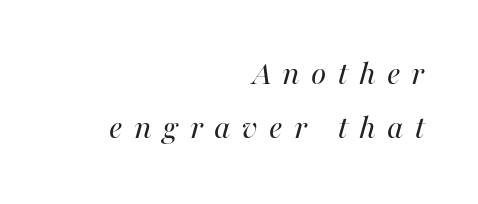
{"italic": "yes", "lean": "right", "slant_degrees": 16, "bold": "no", "weight": "regular", "width": "normal", "stroke_contrast": "high", "x_height": "medium", "monospaced": "no", "underline": "no", "align": "right", "line_spacing": "normal", "line_spacing_ratio": 1.55, "letter_spacing": "wide", "letter_spacing_em": 0.31, "glyph_px": 35}
